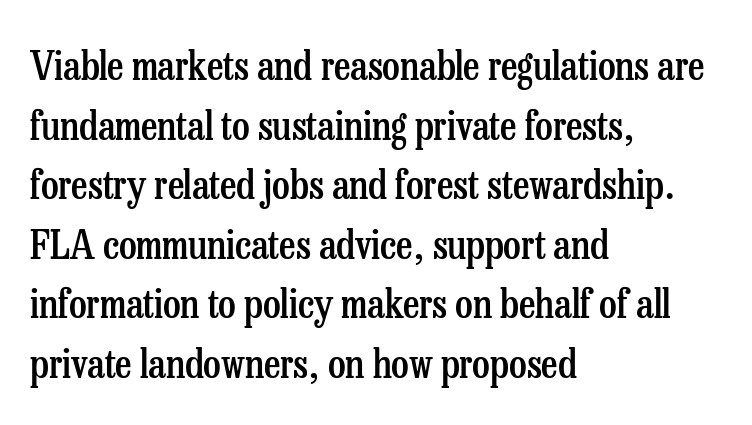
The image shows 40 px semibold, condensed serif type, upright; set left-aligned, normal line spacing (1.49x), normal letter spacing, not underlined; low stroke contrast and a medium x-height.
